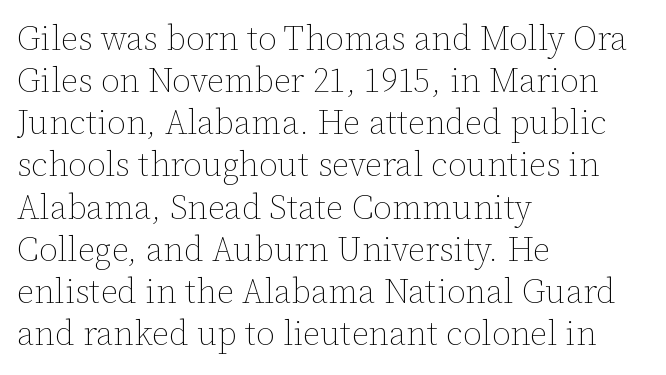
The image shows 34 px thin type, upright; set left-aligned, line spacing 1.24x, normal letter spacing, not underlined; low stroke contrast and a medium x-height.
